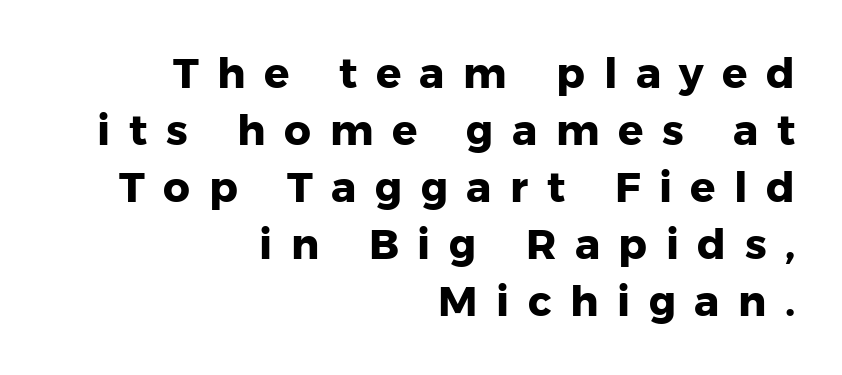
Summary of vertical rhythm: regular, with standard interline spacing. You could not count columns in this text — the font is proportionally spaced. In terms of posture, this sample is upright. On the weight axis this lands at bold, roughly 700. Typeset ragged left — the right edge is the straight one.
